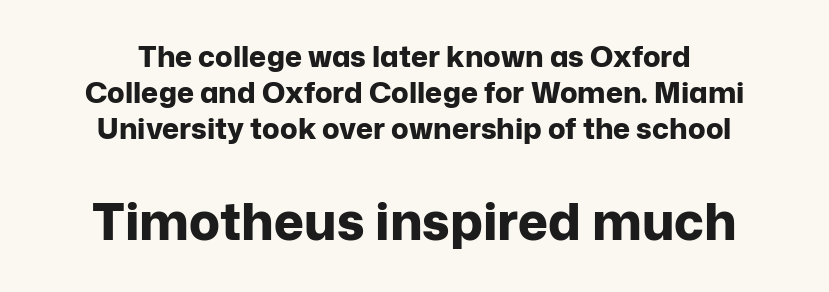
Where is the straight margin? There isn't one; the lines are centered. Top chunk: small. Bottom chunk: large. Ascenders rise straight up at ninety degrees. The specimen omits any rule beneath the text block's lines. This sample uses a sans-serif face.
